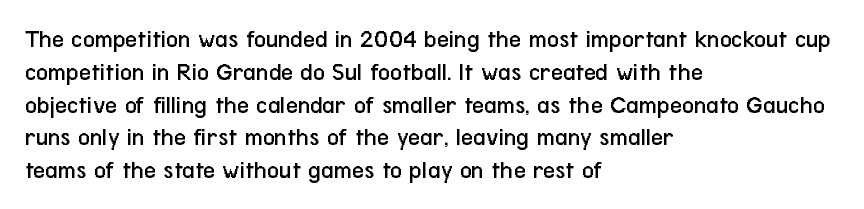
Check the space under the baseline: it is left empty. Posture: upright roman. Is the type heavy? It reads as light-to-regular instead. One-word summary of the alignment: left. The line-height multiplier appears to be the usual default.
